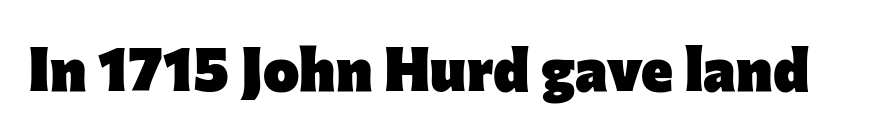
Does the weight exceed regular? Yes, all the way to bold. The passage shown is typed in a proportional face where columns would drift. Type style note: lacks serifs. Between one letter and the next there's only the usual sliver of space. The baseline area is clear. Italic? Not at all — the glyphs are vertical.
